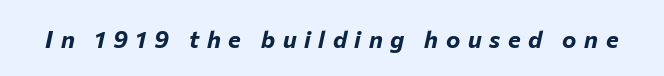
Q: Is the text bold? A: Yes.
Q: Is the text italic (slanted)? A: Yes, it leans right by about 12 degrees.
Q: Is the text underlined? A: No.
Q: Is the spacing between letters normal or unusually wide? A: Unusually wide.
